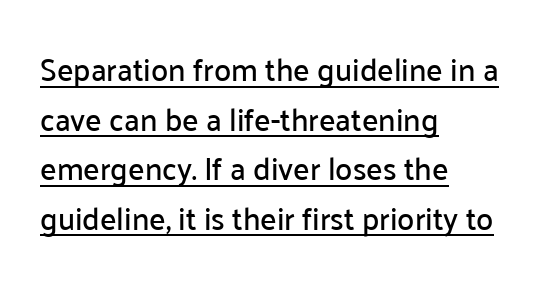
{"serif": "no", "italic": "no", "width": "normal", "stroke_contrast": "low", "x_height": "medium", "monospaced": "no", "underline": "yes", "align": "left", "line_spacing": "normal", "line_spacing_ratio": 1.6, "letter_spacing": "normal", "letter_spacing_em": 0.0, "glyph_px": 31}
